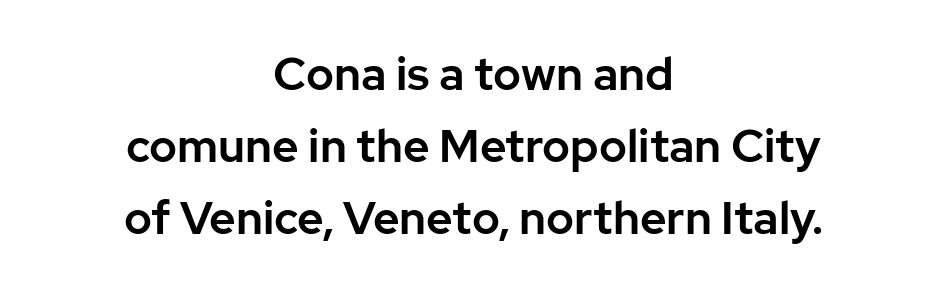
Summary of vertical rhythm: regular, with standard interline spacing. Varying glyph widths throughout — classic text-font behaviour. Posture: vertical. These lines are composed in type without serifs. This sample is center-justified, so both line endings float freely. Words appear dense and cohesive because spacing is normal.
